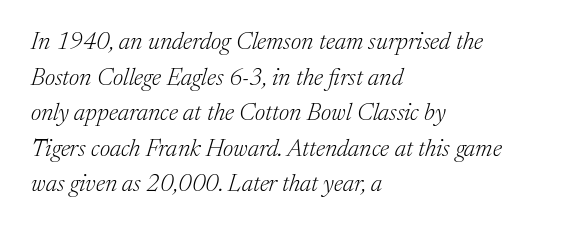
{"italic": "yes", "lean": "right", "slant_degrees": 17, "bold": "no", "underline": "no", "align": "left", "line_spacing": "normal", "line_spacing_ratio": 1.48, "letter_spacing": "normal", "letter_spacing_em": 0.0, "glyph_px": 24}
